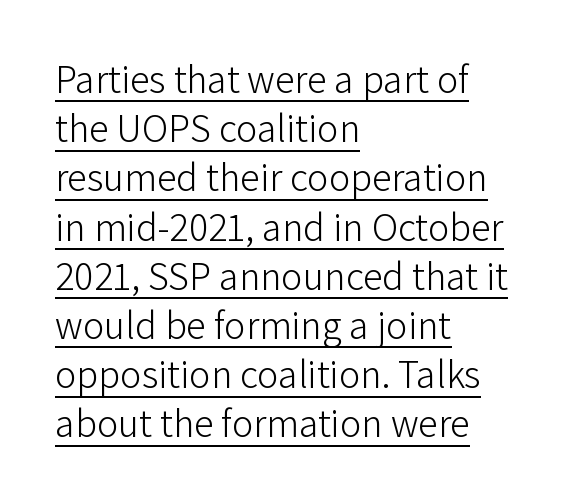
{"serif": "no", "italic": "no", "bold": "no", "weight": "light", "width": "normal", "stroke_contrast": "low", "x_height": "medium", "monospaced": "no", "underline": "yes", "align": "left", "line_spacing_ratio": 1.23, "letter_spacing": "normal", "letter_spacing_em": 0.0, "glyph_px": 40}
